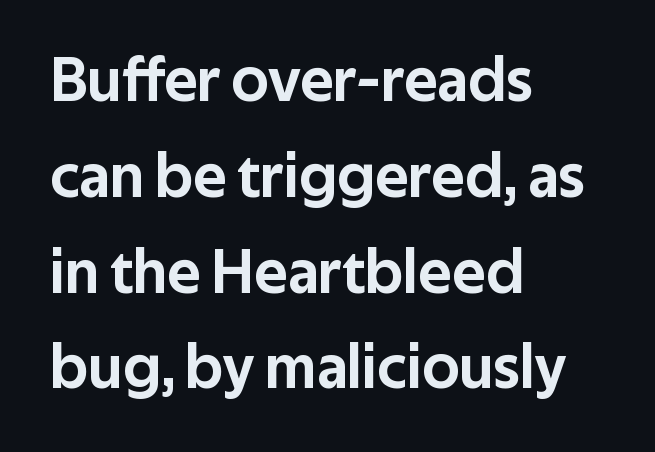
{"serif": "no", "italic": "no", "width": "normal", "stroke_contrast": "low", "x_height": "medium", "monospaced": "no", "underline": "no", "align": "left", "line_spacing": "normal", "line_spacing_ratio": 1.52, "letter_spacing": "normal", "letter_spacing_em": 0.0, "glyph_px": 63}
